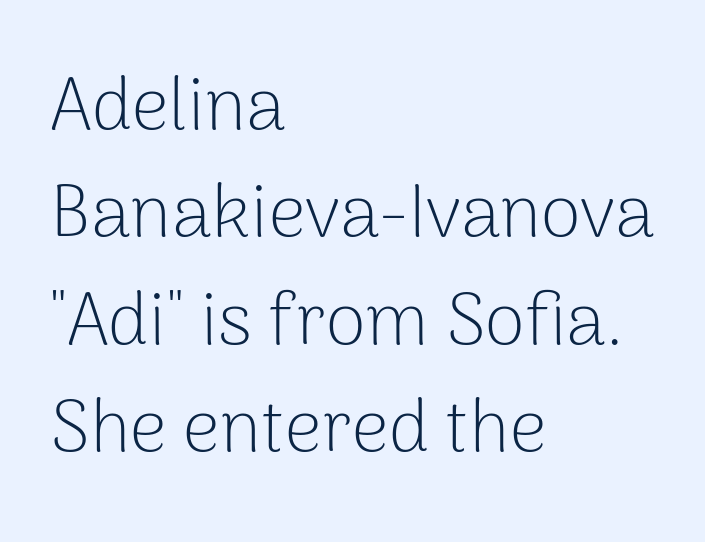
The image shows 73 px light sans-serif type, upright; set left-aligned, normal line spacing (1.47x), normal letter spacing, not underlined; low stroke contrast and a medium x-height.
